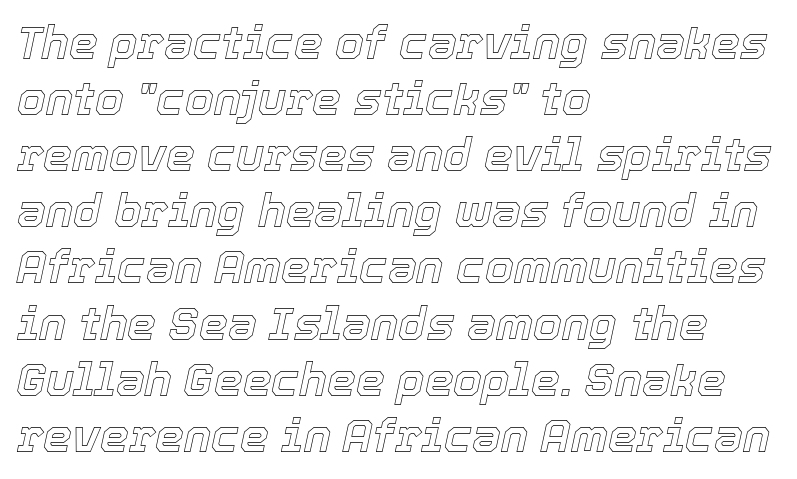
{"italic": "yes", "lean": "right", "slant_degrees": 12, "width": "normal", "x_height": "medium", "monospaced": "no", "underline": "no", "align": "left", "line_spacing_ratio": 1.22, "letter_spacing": "normal", "letter_spacing_em": 0.0, "glyph_px": 46}
